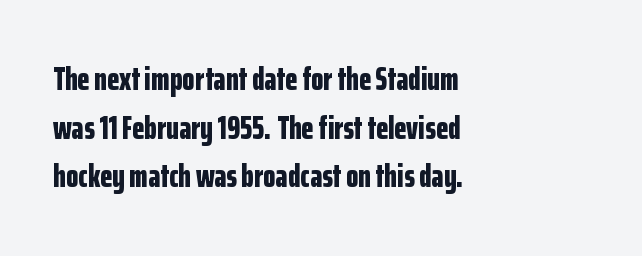
Q: Is the text bold? A: Yes.
Q: Is the text italic (slanted)? A: No, it is upright.
Q: Is the typeface a serif or a sans-serif typeface? A: Sans-serif.
Q: Is the text underlined? A: No.
Q: How is the paragraph aligned? A: Left-aligned.
Q: Is the spacing between letters normal or unusually wide? A: Normal.
Q: Is the spacing between lines tight, normal or loose? A: Normal.
Q: Width (condensed, normal, or wide)? A: Condensed.
Q: Stroke contrast? A: Low.
Q: x-height? A: Medium.
Q: Monospaced? A: No.
